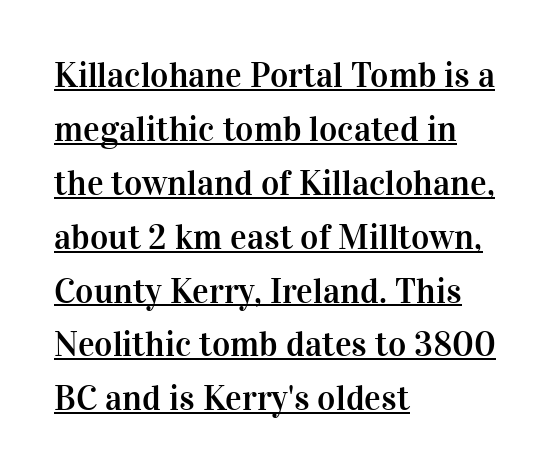
{"serif": "yes", "italic": "no", "width": "normal", "stroke_contrast": "high", "x_height": "medium", "monospaced": "no", "underline": "yes", "align": "left", "line_spacing": "normal", "line_spacing_ratio": 1.54, "letter_spacing": "normal", "letter_spacing_em": 0.0, "glyph_px": 35}
